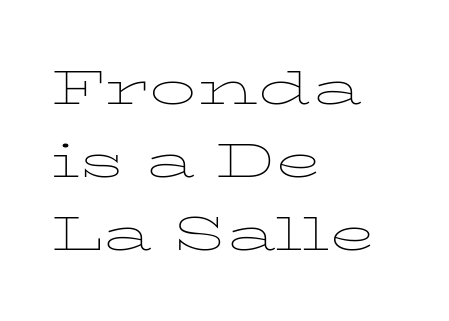
The image shows 47 px thin, wide serif type, upright; set left-aligned, normal line spacing (1.55x), normal letter spacing, not underlined; low stroke contrast and a medium x-height.
